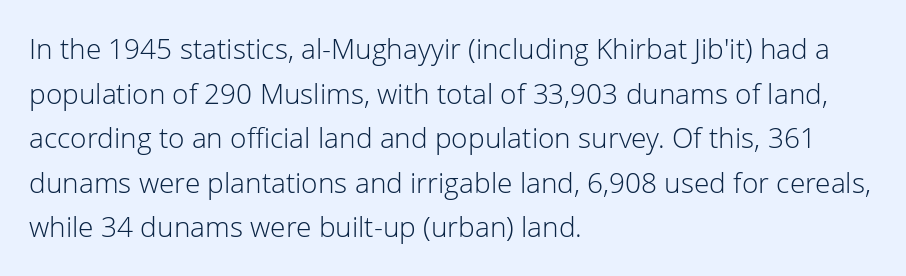
One glance says typical: line gaps are just what's usual. Layout note: lines flush left. I'd call this a sans setting — the letters go barefoot. Check the space under the baseline: it is left empty.
